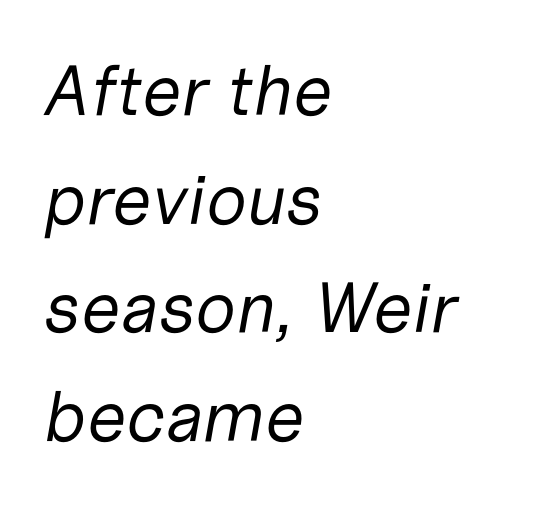
Successive baselines arrive at the customary interval. The font is comparable to plain body text, perhaps lighter. The baseline area is clear. The rendering applies a slant to the glyphs. Here the designer chose a conventional face with non-uniform glyph widths. The typesetter chose a ragged-right arrangement here.
